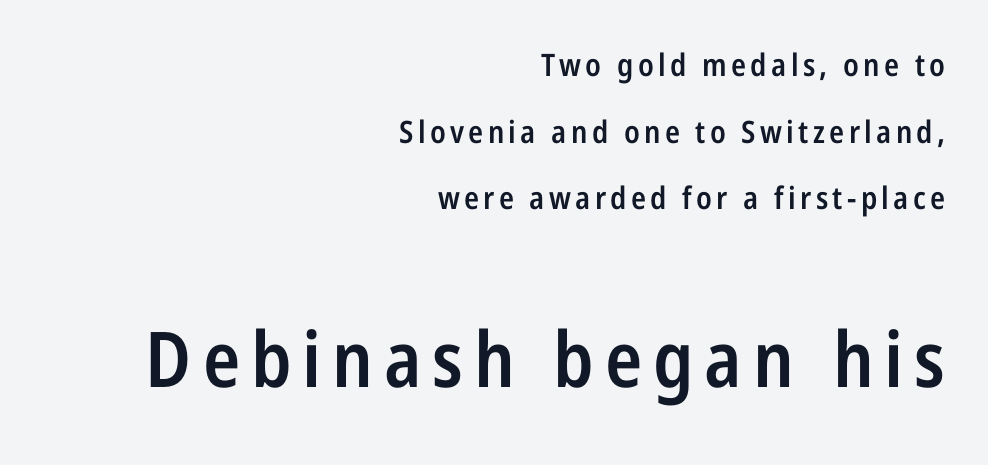
Q: Is the text bold? A: Semi-bold.
Q: Is the text italic (slanted)? A: No, it is upright.
Q: Is the typeface a serif or a sans-serif typeface? A: Sans-serif.
Q: Is the text underlined? A: No.
Q: How is the paragraph aligned? A: Right-aligned.
Q: Is the spacing between lines tight, normal or loose? A: Loose.
Q: Which block of text is set in a larger size, the first (top) or the second (bottom)? A: The second (bottom) one.
Q: Width (condensed, normal, or wide)? A: Condensed.
Q: Stroke contrast? A: Low.
Q: x-height? A: Medium.
Q: Monospaced? A: No.
